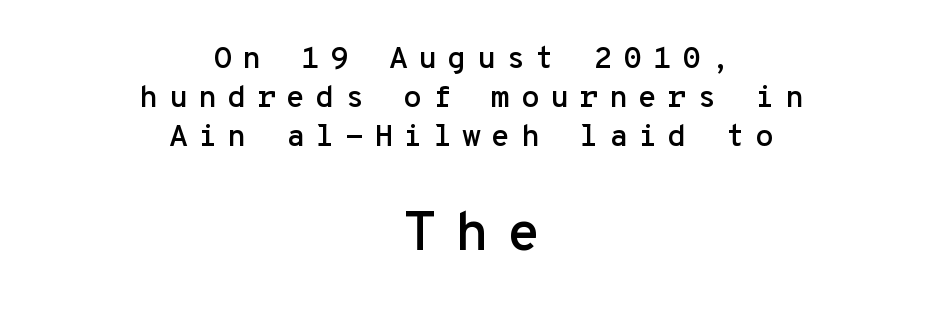
{"serif": "no", "italic": "no", "width": "normal", "stroke_contrast": "low", "x_height": "medium", "monospaced": "yes", "underline": "no", "align": "center", "line_spacing": "normal", "line_spacing_ratio": 1.26, "letter_spacing": "wide", "letter_spacing_em": 0.33, "larger_block": "second", "size_ratio": 1.77, "glyph_px": 55}
